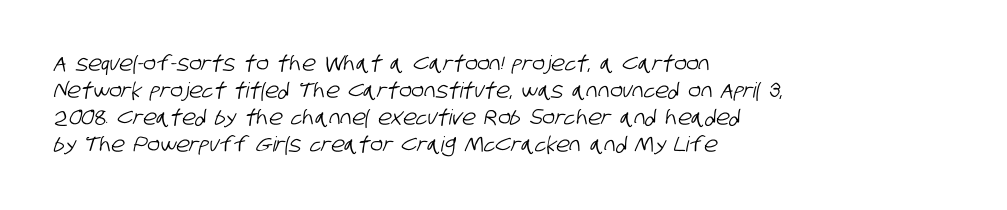
{"underline": "no", "align": "left", "line_spacing": "normal", "line_spacing_ratio": 1.29, "letter_spacing": "normal", "letter_spacing_em": 0.0, "glyph_px": 21}
